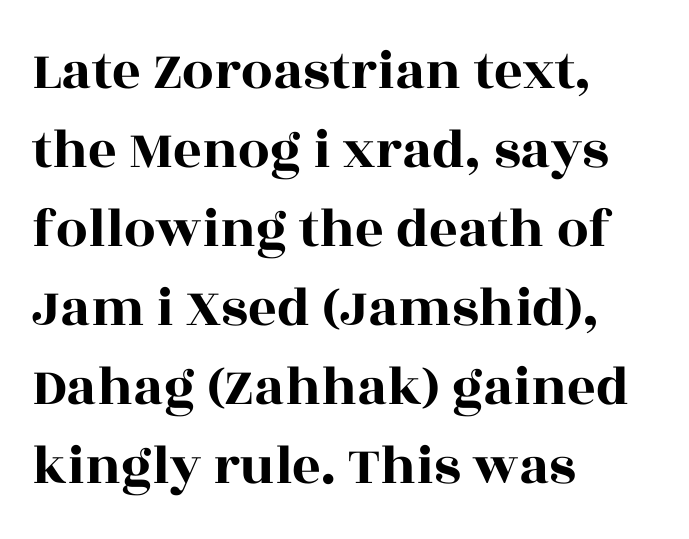
The image shows 56 px wide serif type, upright; set left-aligned, normal line spacing (1.41x), normal letter spacing, not underlined; a large x-height.
